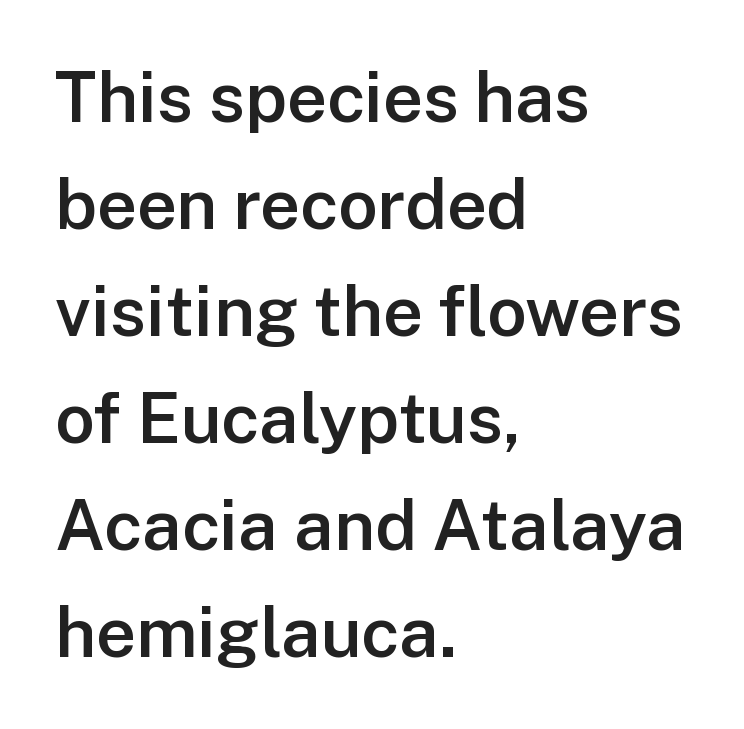
{"serif": "no", "italic": "no", "bold": "semi", "weight": "semibold", "width": "normal", "stroke_contrast": "low", "x_height": "medium", "monospaced": "no", "underline": "no", "align": "left", "line_spacing": "normal", "line_spacing_ratio": 1.53, "letter_spacing": "normal", "letter_spacing_em": 0.0, "glyph_px": 70}
